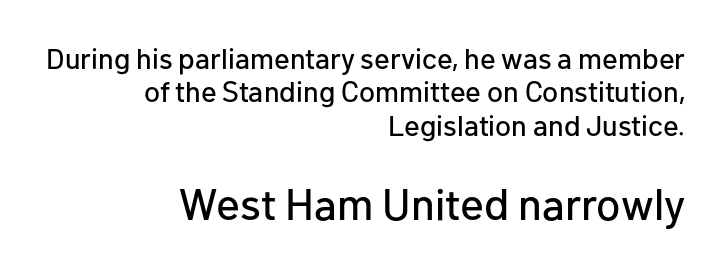
These lines are set flush right with a ragged left edge. Observe the absence of serifs on each vertical stroke in this sample. Students, note that the glyphs here touch the page at normal intervals. The letters advance in unequal steps, a hallmark of proportional type. The following chunk of copy outweighs the initial chunk in type size.
